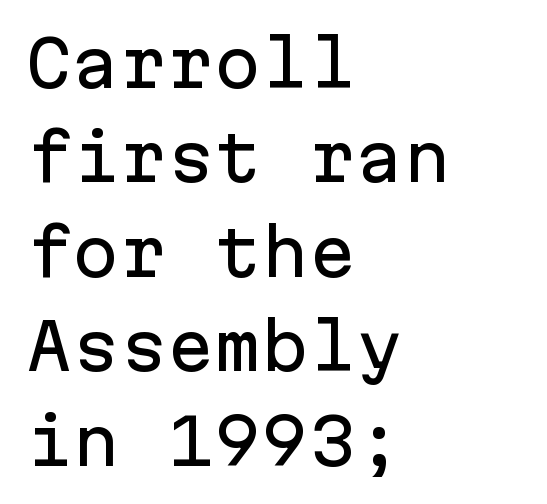
The image shows 63 px sans-serif type, upright, monospaced; set left-aligned, normal line spacing (1.5x), normal letter spacing, not underlined; low stroke contrast and a medium x-height.
